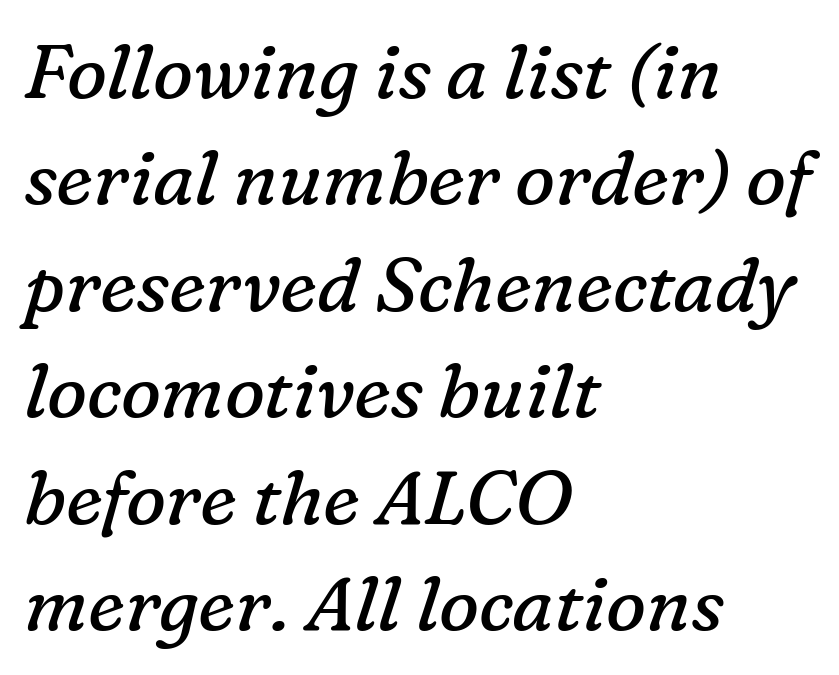
Q: Is the text bold? A: No.
Q: Is the text italic (slanted)? A: Yes, it leans right by about 16 degrees.
Q: Is the typeface a serif or a sans-serif typeface? A: Serif.
Q: Is the text underlined? A: No.
Q: How is the paragraph aligned? A: Left-aligned.
Q: Is the spacing between letters normal or unusually wide? A: Normal.
Q: Is the spacing between lines tight, normal or loose? A: Normal.
Q: Width (condensed, normal, or wide)? A: Normal.
Q: Stroke contrast? A: Low.
Q: x-height? A: Medium.
Q: Monospaced? A: No.
